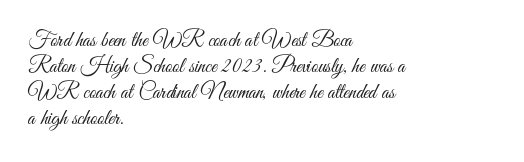
{"bold": "no", "underline": "no", "align": "left", "line_spacing_ratio": 1.24, "letter_spacing": "normal", "letter_spacing_em": 0.0, "glyph_px": 21}
